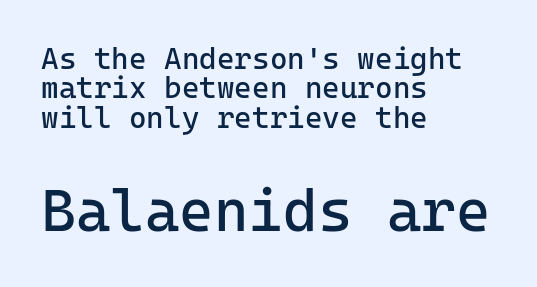
Q: Is the text bold? A: No.
Q: Is the text italic (slanted)? A: No, it is upright.
Q: Is the typeface a serif or a sans-serif typeface? A: Sans-serif.
Q: Is the text underlined? A: No.
Q: How is the paragraph aligned? A: Left-aligned.
Q: Is the spacing between letters normal or unusually wide? A: Normal.
Q: Is the spacing between lines tight, normal or loose? A: Tight.
Q: Which block of text is set in a larger size, the first (top) or the second (bottom)? A: The second (bottom) one.
Q: Width (condensed, normal, or wide)? A: Normal.
Q: Stroke contrast? A: Low.
Q: x-height? A: Medium.
Q: Monospaced? A: Yes.
